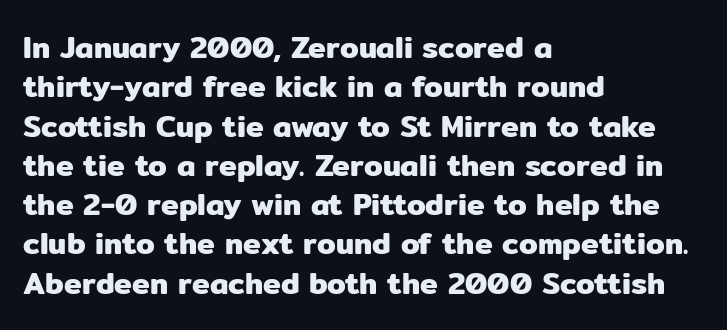
{"serif": "no", "italic": "no", "width": "normal", "stroke_contrast": "low", "x_height": "medium", "monospaced": "no", "underline": "no", "align": "left", "line_spacing": "normal", "line_spacing_ratio": 1.31, "letter_spacing": "normal", "letter_spacing_em": 0.0, "glyph_px": 30}
